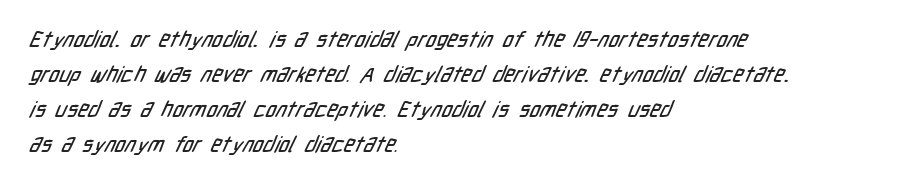
The image shows 22 px text type; set left-aligned, normal line spacing (1.59x), normal letter spacing, not underlined.
